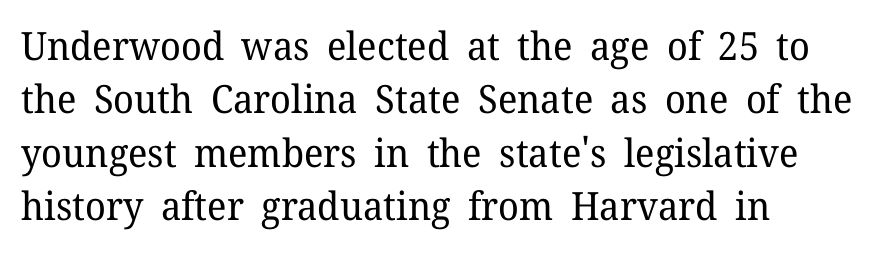
The image shows 39 px regular-weight serif type, upright; set left-aligned, normal line spacing (1.37x), normal letter spacing, not underlined; low stroke contrast and a medium x-height.
